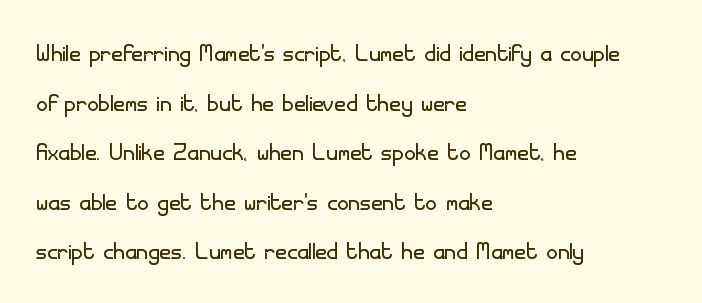
Q: Is the text bold? A: No.
Q: Is the text italic (slanted)? A: No, it is upright.
Q: Is the typeface a serif or a sans-serif typeface? A: Sans-serif.
Q: Is the text underlined? A: No.
Q: How is the paragraph aligned? A: Left-aligned.
Q: Is the spacing between letters normal or unusually wide? A: Normal.
Q: Is the spacing between lines tight, normal or loose? A: Normal.
Q: Width (condensed, normal, or wide)? A: Normal.
Q: Stroke contrast? A: Low.
Q: x-height? A: Small.
Q: Monospaced? A: No.
